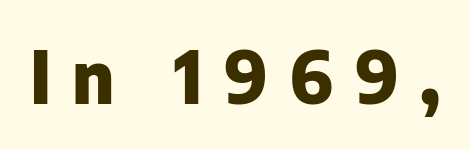
Q: Is the text bold? A: Yes.
Q: Is the text italic (slanted)? A: No, it is upright.
Q: Is the typeface a serif or a sans-serif typeface? A: Sans-serif.
Q: Is the text underlined? A: No.
Q: Is the spacing between letters normal or unusually wide? A: Unusually wide.
Q: Width (condensed, normal, or wide)? A: Normal.
Q: Stroke contrast? A: Low.
Q: x-height? A: Medium.
Q: Monospaced? A: No.
